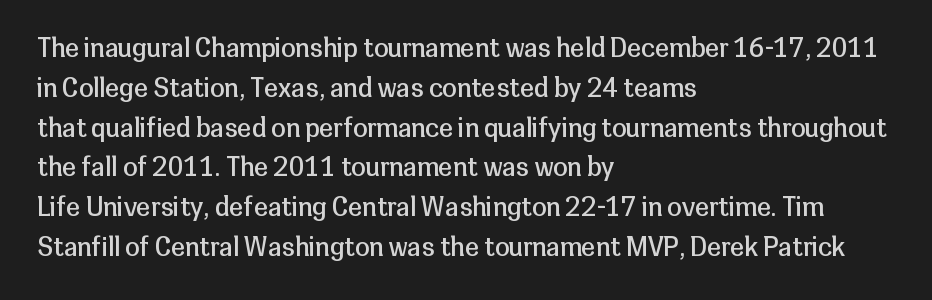
Nobody touched the tracking dial on this one. Line starts are locked; line ends wander. The block of text has a typical density, with ordinary space between rows. The glyphs are unaccompanied by any horizontal stroke below them. Notice how the stems are strictly vertical — no italics here. These glyphs show unthickened strokes, regular width or finer.
